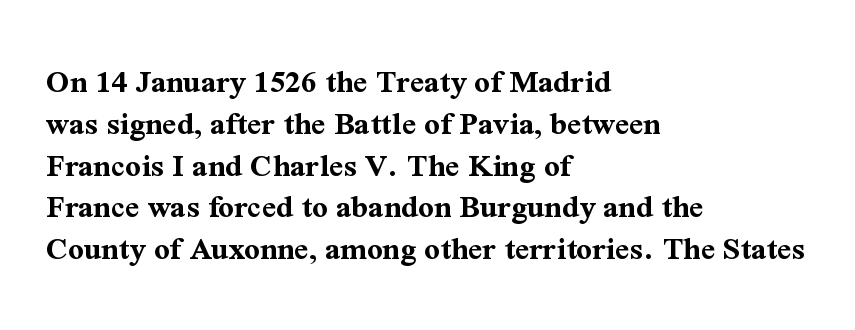
What stands out about the letter spacing? Nothing — it is the standard amount. The designer went with a serif here, giving each stem small feet. The lettering holds an erect, upright posture throughout. The words here are not underlined. If you drew a ruler down the left edge, every line would touch it.
